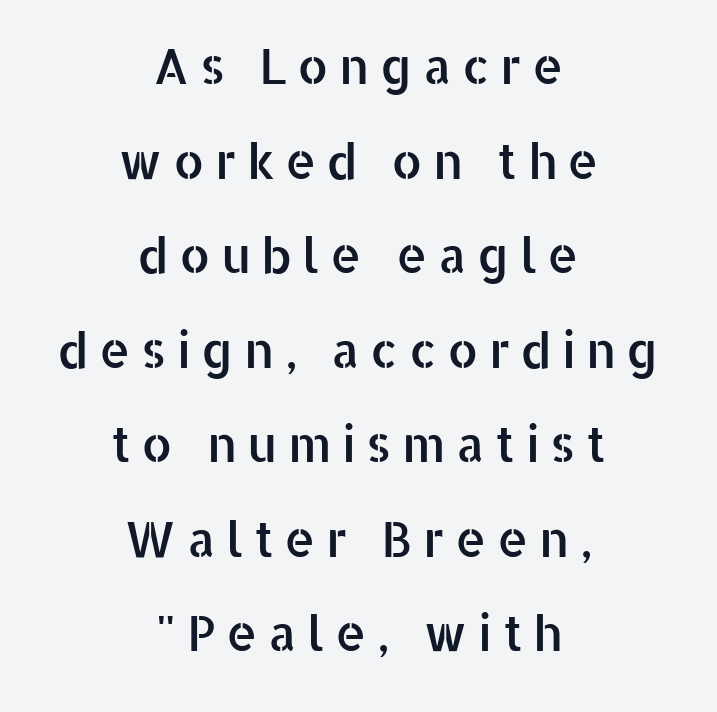
The image shows 49 px sans-serif type, upright; set centered, loose line spacing (1.93x), unusually wide letter spacing (+0.21 em), not underlined; low stroke contrast and a medium x-height.
